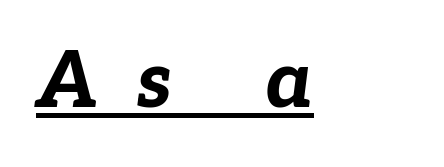
Caption: expanded tracking, letters set apart. Line beginnings align vertically; line endings do not. Rendered with sloped, italic letterforms. The letters advance in unequal steps, a hallmark of proportional type. A dark, heavy texture on the line: the type is bold.
